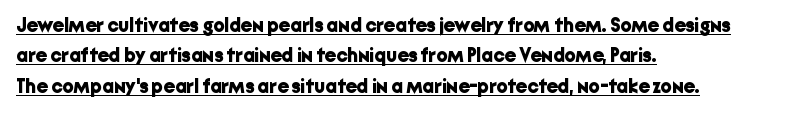
Q: Is the text bold? A: Yes.
Q: Is the text italic (slanted)? A: No, it is upright.
Q: Is the text underlined? A: Yes.
Q: How is the paragraph aligned? A: Left-aligned.
Q: Is the spacing between letters normal or unusually wide? A: Normal.
Q: Is the spacing between lines tight, normal or loose? A: Normal.
